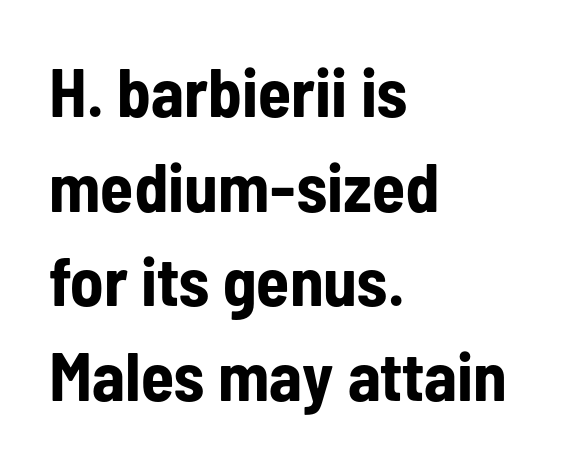
Weight: bold. Compared with typical body copy, the letter spacing here is the same. A typesetter would call this leading conventional body-copy spacing. Line beginnings align vertically; line endings do not. You could not count columns in this text — the font is proportionally spaced. Unlike italic type, these characters show no tilt at all.
